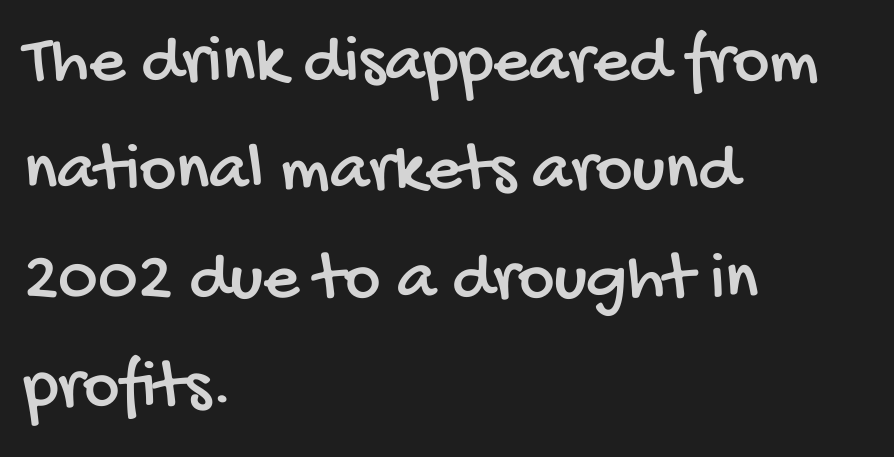
Q: Is the typeface a serif or a sans-serif typeface? A: Sans-serif.
Q: Is the text underlined? A: No.
Q: How is the paragraph aligned? A: Left-aligned.
Q: Is the spacing between letters normal or unusually wide? A: Normal.
Q: Is the spacing between lines tight, normal or loose? A: Normal.
Q: Width (condensed, normal, or wide)? A: Condensed.
Q: Stroke contrast? A: Low.
Q: x-height? A: Large.
Q: Monospaced? A: No.
